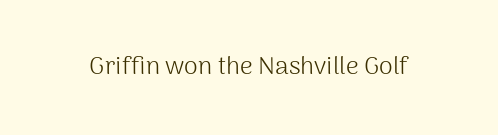
The rendering keeps characters at their native spacing. The font sits on the lighter half of the weight spectrum, regular included. Quick note: underline off. Is there any slant? The stems are plumb.
